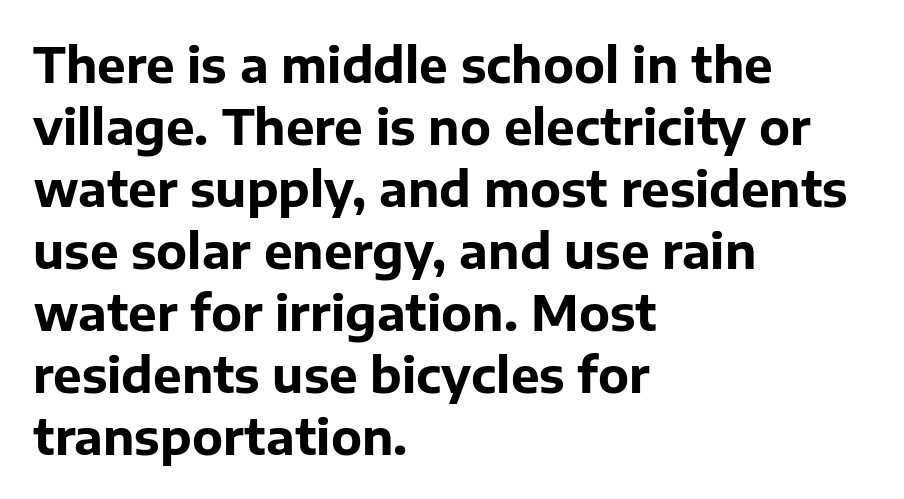
The image shows 48 px bold sans-serif type, upright; set left-aligned, normal line spacing (1.29x), normal letter spacing, not underlined; low stroke contrast and a medium x-height.
